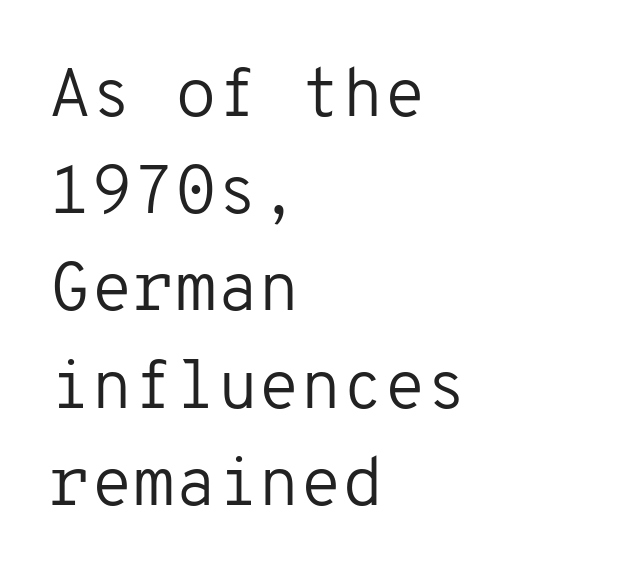
{"serif": "no", "italic": "no", "bold": "no", "weight": "regular", "width": "normal", "stroke_contrast": "low", "x_height": "medium", "monospaced": "yes", "underline": "no", "align": "left", "line_spacing": "normal", "line_spacing_ratio": 1.43, "letter_spacing": "normal", "letter_spacing_em": 0.0, "glyph_px": 68}
